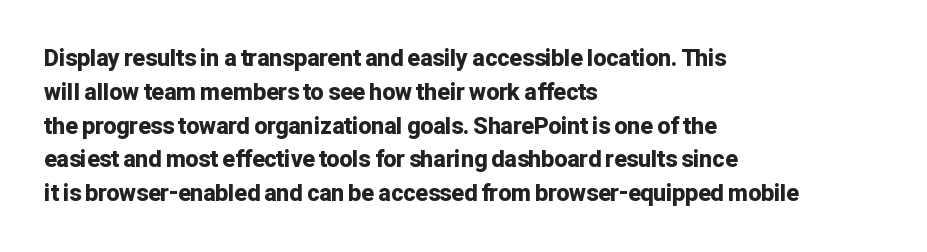
Bold? Absolutely — the strokes are thick and heavy. The setting favours the left margin, as ordinary paragraphs usually do. The font's upright variant was chosen for this text. A bare baseline throughout the passage. Vertical spacing — default.
